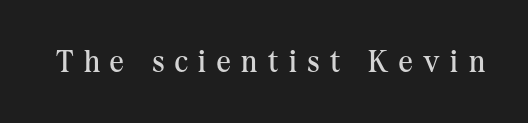
Q: Is the text bold? A: No.
Q: Is the text italic (slanted)? A: No, it is upright.
Q: Is the typeface a serif or a sans-serif typeface? A: Serif.
Q: Is the text underlined? A: No.
Q: Is the spacing between letters normal or unusually wide? A: Unusually wide.
Q: Width (condensed, normal, or wide)? A: Normal.
Q: Stroke contrast? A: Medium.
Q: x-height? A: Medium.
Q: Monospaced? A: No.
